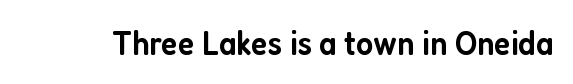
Q: Is the text bold? A: Semi-bold.
Q: Is the text italic (slanted)? A: No, it is upright.
Q: Is the typeface a serif or a sans-serif typeface? A: Sans-serif.
Q: Is the text underlined? A: No.
Q: Is the spacing between letters normal or unusually wide? A: Normal.
Q: Width (condensed, normal, or wide)? A: Condensed.
Q: Stroke contrast? A: Low.
Q: x-height? A: Medium.
Q: Monospaced? A: No.
